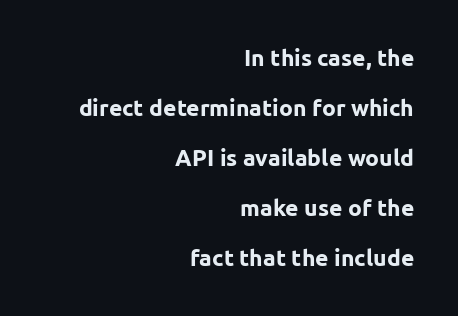
The image shows 23 px bold type, upright; set right-aligned, loose line spacing (2.17x), normal letter spacing, not underlined.
